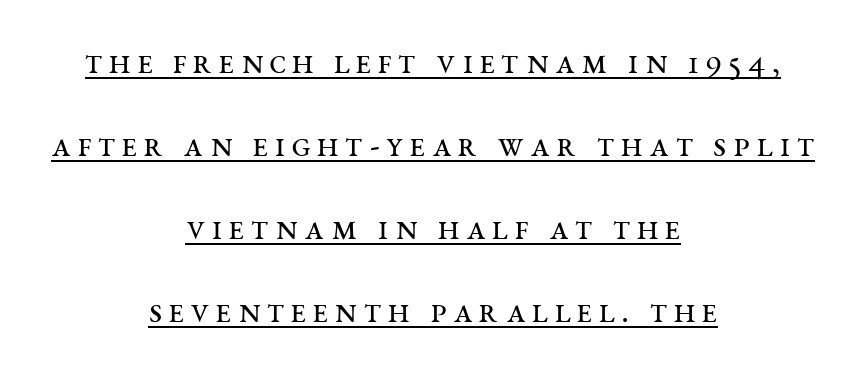
The face used here is proportionally spaced, like ordinary book or web type. The letters look calm and open, with moderate or lighter stems. The letters stand upright; this is a roman face. Like a heading marked for emphasis, these lines bear an underscore.
